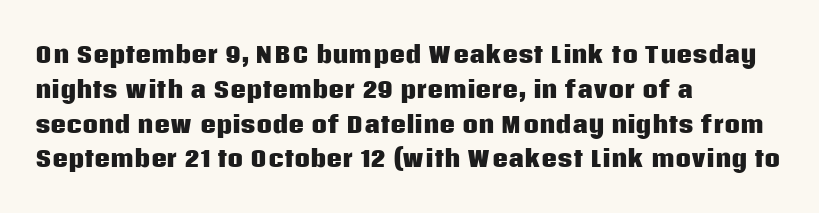
One-word summary of the alignment: left. Characters remain perfectly vertical along every line. Words float on clear page, feet unadorned. Look at the tracking — it's just the regular setting, nothing added.
